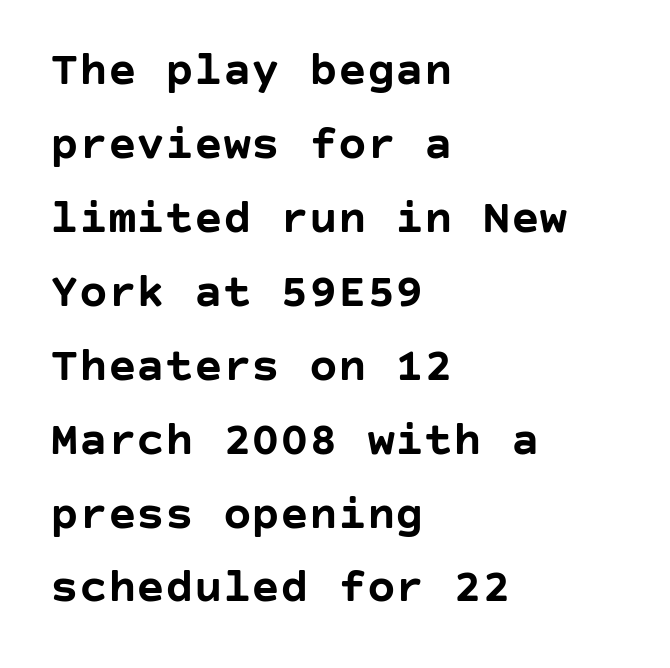
The image shows 48 px semibold sans-serif type, upright; set left-aligned, normal line spacing (1.54x), normal letter spacing, not underlined; low stroke contrast and a large x-height.
